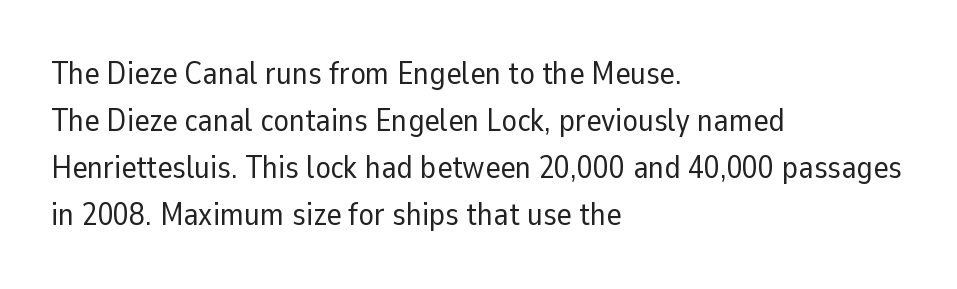
Q: Is the text bold? A: No.
Q: Is the text italic (slanted)? A: No, it is upright.
Q: Is the typeface a serif or a sans-serif typeface? A: Sans-serif.
Q: Is the text underlined? A: No.
Q: How is the paragraph aligned? A: Left-aligned.
Q: Is the spacing between letters normal or unusually wide? A: Normal.
Q: Is the spacing between lines tight, normal or loose? A: Normal.
Q: Width (condensed, normal, or wide)? A: Normal.
Q: Stroke contrast? A: Low.
Q: x-height? A: Medium.
Q: Monospaced? A: No.
